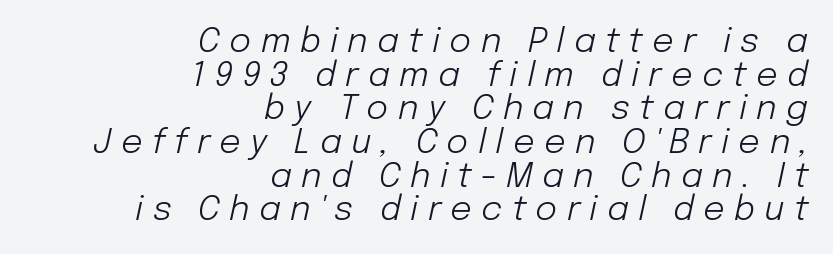
Q: Is the text bold? A: No.
Q: Is the text italic (slanted)? A: Yes, it leans right by about 12 degrees.
Q: Is the text underlined? A: No.
Q: How is the paragraph aligned? A: Right-aligned.
Q: Is the spacing between letters normal or unusually wide? A: Unusually wide.
Q: Is the spacing between lines tight, normal or loose? A: Tight.
Q: Width (condensed, normal, or wide)? A: Normal.
Q: Stroke contrast? A: Low.
Q: x-height? A: Medium.
Q: Monospaced? A: No.
